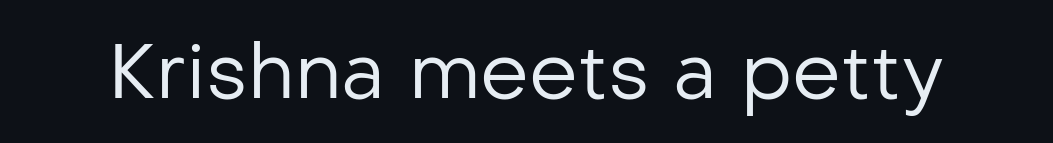
Q: Is the text bold? A: No.
Q: Is the text italic (slanted)? A: No, it is upright.
Q: Is the typeface a serif or a sans-serif typeface? A: Sans-serif.
Q: Is the text underlined? A: No.
Q: Is the spacing between letters normal or unusually wide? A: Normal.
Q: Width (condensed, normal, or wide)? A: Normal.
Q: Stroke contrast? A: Low.
Q: x-height? A: Medium.
Q: Monospaced? A: No.
